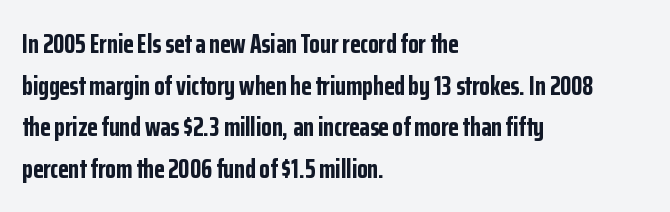
The image shows 27 px bold type, upright; set left-aligned, normal line spacing (1.54x), normal letter spacing, not underlined.
